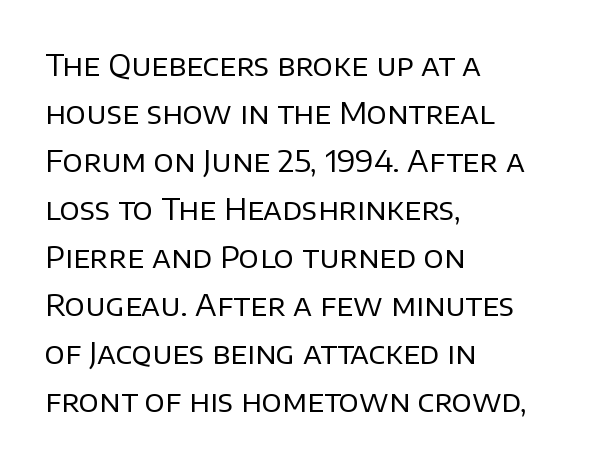
{"serif": "no", "italic": "no", "bold": "no", "weight": "regular", "width": "normal", "stroke_contrast": "low", "x_height": "large", "monospaced": "no", "underline": "no", "align": "left", "line_spacing": "normal", "line_spacing_ratio": 1.6, "letter_spacing": "normal", "letter_spacing_em": 0.0, "glyph_px": 30}
